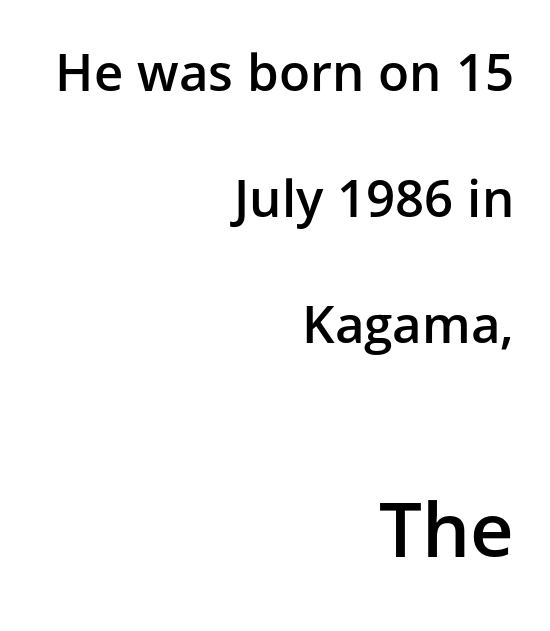
Q: Is the text bold? A: Semi-bold.
Q: Is the text italic (slanted)? A: No, it is upright.
Q: Is the typeface a serif or a sans-serif typeface? A: Sans-serif.
Q: Is the text underlined? A: No.
Q: How is the paragraph aligned? A: Right-aligned.
Q: Is the spacing between letters normal or unusually wide? A: Normal.
Q: Is the spacing between lines tight, normal or loose? A: Loose.
Q: Which block of text is set in a larger size, the first (top) or the second (bottom)? A: The second (bottom) one.
Q: Width (condensed, normal, or wide)? A: Normal.
Q: Stroke contrast? A: Low.
Q: x-height? A: Medium.
Q: Monospaced? A: No.
